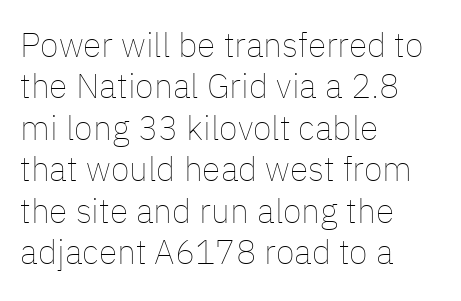
The specimen reads as upright at a glance. Which margin do the lines hug? The left one — the right edge is uneven. Think standard paragraph weight, or any step lighter than that. Honestly, the letter spacing is just normal — you wouldn't notice it. Bare-footed words on every line.
